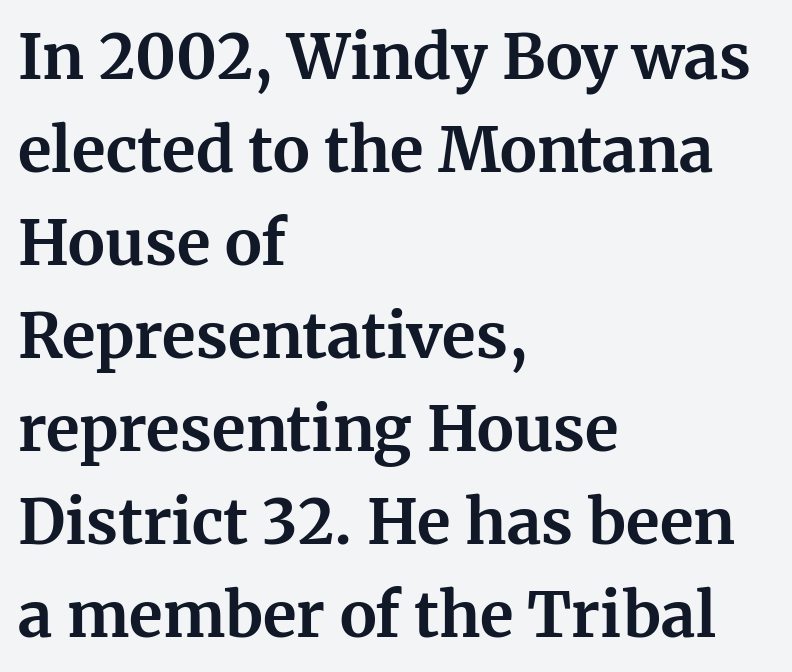
{"serif": "yes", "italic": "no", "bold": "yes", "weight": "bold", "width": "normal", "stroke_contrast": "medium", "x_height": "medium", "monospaced": "no", "underline": "no", "align": "left", "line_spacing": "normal", "line_spacing_ratio": 1.5, "letter_spacing": "normal", "letter_spacing_em": 0.0, "glyph_px": 62}
